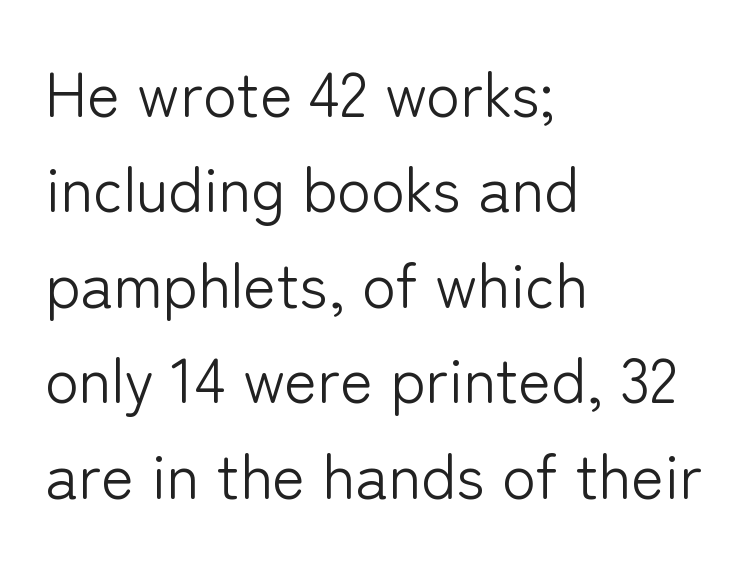
Plain, unruled lines of type. Proportional: the letters do not fall into vertical columns. To sum up the face: it is a sans, with no serifs. A light-to-regular cut is what we see here.
